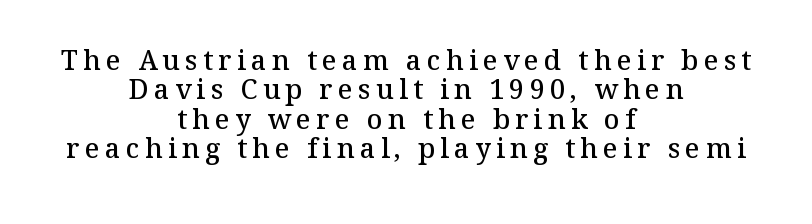
This is the regular roman posture of the typeface. Is the type bold? Partly — it's a semibold, heavier than regular but not fully bold. Cramped leading. Line starts and ends both wander, symmetrically. Letter spacing: wide.
